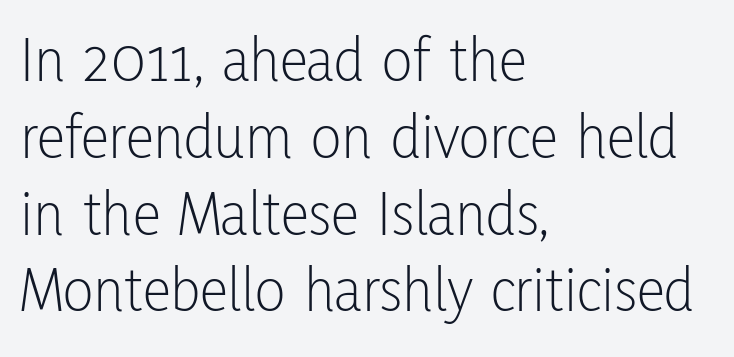
These lines are rendered in a variable-pitch font. Letters rest on an invisible, unmarked baseline. Notice how the stems are strictly vertical — no italics here. No extra tracking has been applied to these lines.
